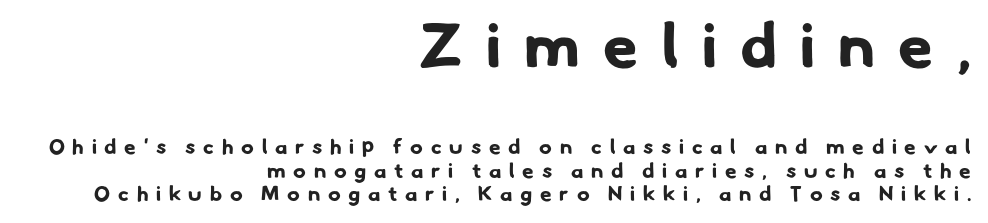
The image shows 63 px bold sans-serif type; set right-aligned, tight line spacing (1.11x), unusually wide letter spacing (+0.37 em), not underlined; the first (top) block is 3.0x larger; low stroke contrast and a small x-height.
